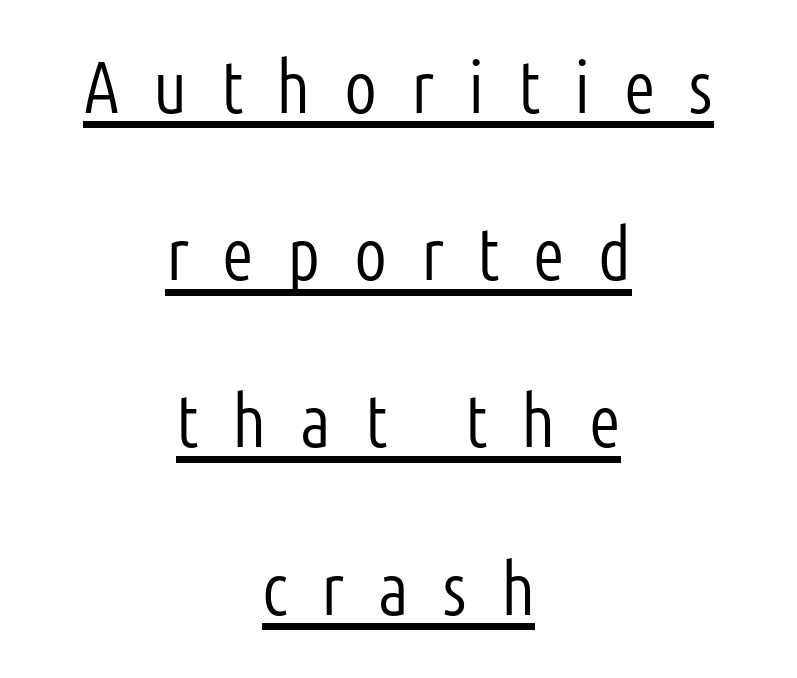
{"serif": "no", "italic": "no", "bold": "no", "weight": "light", "width": "condensed", "stroke_contrast": "low", "x_height": "medium", "monospaced": "no", "underline": "yes", "align": "center", "line_spacing": "loose", "line_spacing_ratio": 2.29, "letter_spacing": "wide", "letter_spacing_em": 0.46, "glyph_px": 73}
